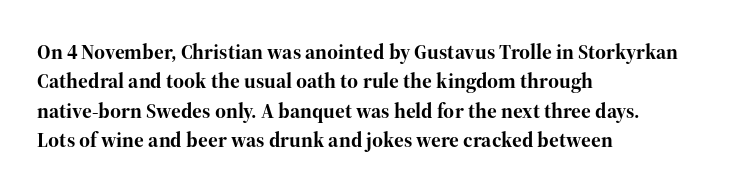
Posture: upright roman. Underlining? Definitely not there. Each line starts at the same left margin while the right side varies. Stroke thickness is high; the sample reads as a true bold. The block of text has a typical density, with ordinary space between rows.
